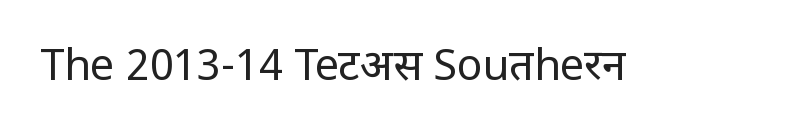
{"serif": "no", "italic": "no", "bold": "no", "weight": "regular", "width": "condensed", "stroke_contrast": "low", "x_height": "large", "monospaced": "no", "underline": "no", "letter_spacing": "normal", "letter_spacing_em": 0.0, "glyph_px": 43}
